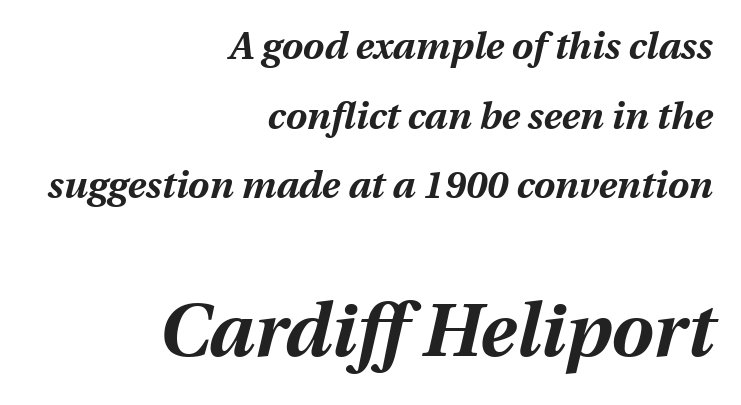
Q: Is the text bold? A: Yes.
Q: Is the text italic (slanted)? A: Yes, it leans right by about 13 degrees.
Q: Is the text underlined? A: No.
Q: How is the paragraph aligned? A: Right-aligned.
Q: Is the spacing between letters normal or unusually wide? A: Normal.
Q: Which block of text is set in a larger size, the first (top) or the second (bottom)? A: The second (bottom) one.
Q: Width (condensed, normal, or wide)? A: Normal.
Q: Stroke contrast? A: Medium.
Q: x-height? A: Medium.
Q: Monospaced? A: No.
